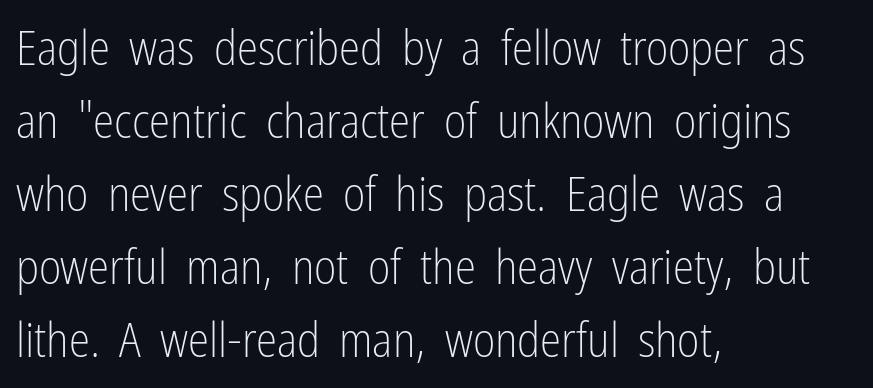
The image shows 48 px light, condensed sans-serif type, upright; set left-aligned, normal line spacing (1.52x), normal letter spacing, not underlined; low stroke contrast and a medium x-height.
